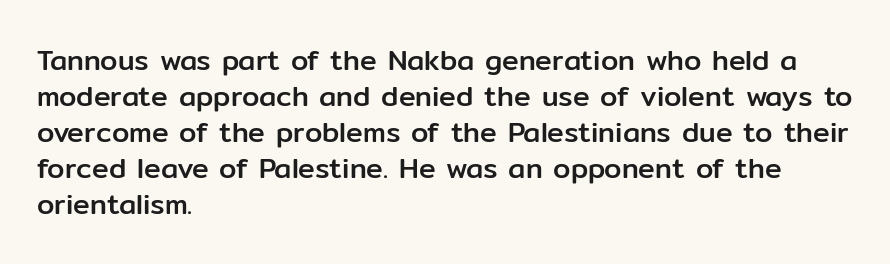
Q: Is the text italic (slanted)? A: No, it is upright.
Q: Is the typeface a serif or a sans-serif typeface? A: Sans-serif.
Q: Is the text underlined? A: No.
Q: How is the paragraph aligned? A: Left-aligned.
Q: Is the spacing between letters normal or unusually wide? A: Normal.
Q: Is the spacing between lines tight, normal or loose? A: Normal.
Q: Width (condensed, normal, or wide)? A: Normal.
Q: Stroke contrast? A: Low.
Q: x-height? A: Medium.
Q: Monospaced? A: No.
